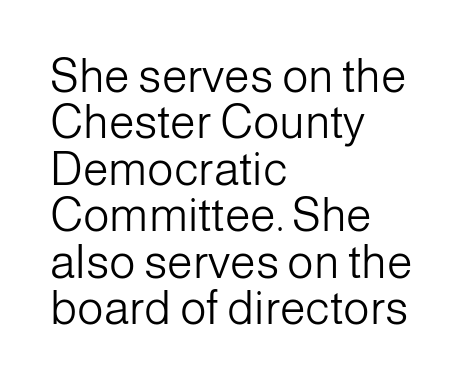
Weight: not bold — regular or lighter. This rendering employs a face without finishing strokes, i.e., a sans-serif. Alignment: flush left. The axis of the letterforms is exactly vertical. The area under the type is left untouched.
